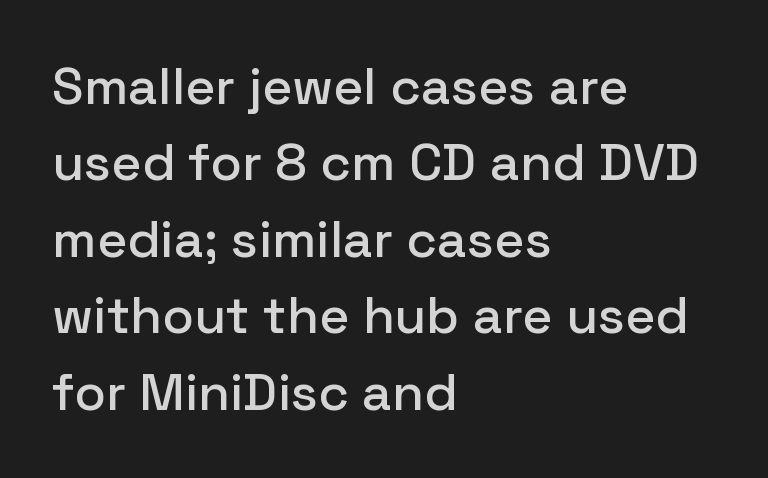
To sum up the face: it is a sans, with no serifs. Rows of type keep a routine distance in the vertical direction. The type sits square on the baseline with zero lean. This sample has the flowing, uneven cadence of proportional lettering. This rendering leaves character spacing at its baseline value.
